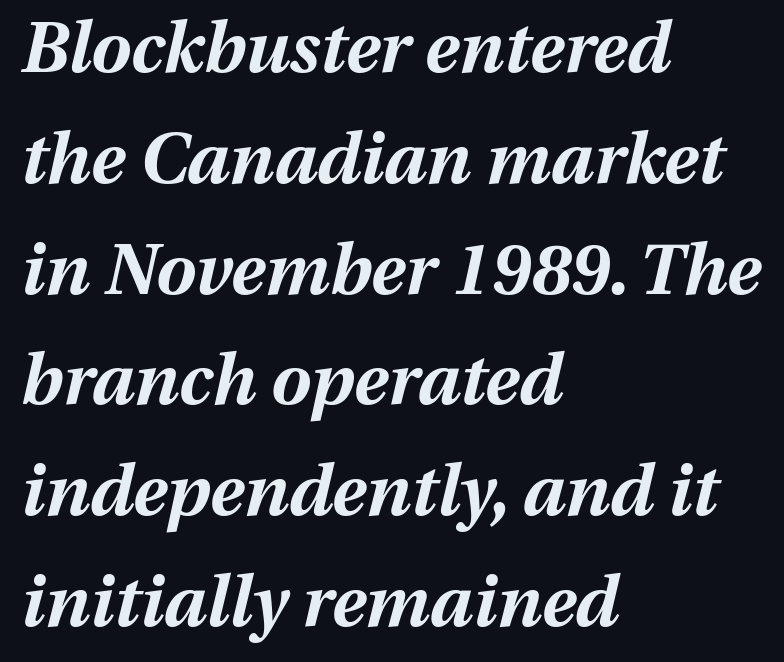
The image shows 71 px bold type, italic (leaning right); set left-aligned, normal line spacing (1.56x), normal letter spacing, not underlined; medium stroke contrast and a medium x-height.
